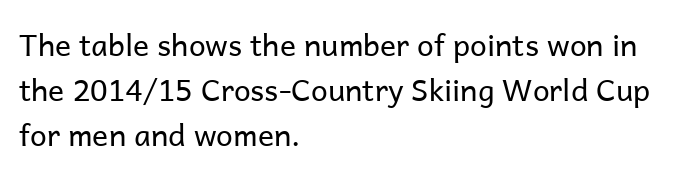
Q: Is the text bold? A: No.
Q: Is the text italic (slanted)? A: No, it is upright.
Q: Is the typeface a serif or a sans-serif typeface? A: Sans-serif.
Q: Is the text underlined? A: No.
Q: How is the paragraph aligned? A: Left-aligned.
Q: Is the spacing between letters normal or unusually wide? A: Normal.
Q: Is the spacing between lines tight, normal or loose? A: Normal.
Q: Width (condensed, normal, or wide)? A: Normal.
Q: Stroke contrast? A: Low.
Q: x-height? A: Medium.
Q: Monospaced? A: No.
